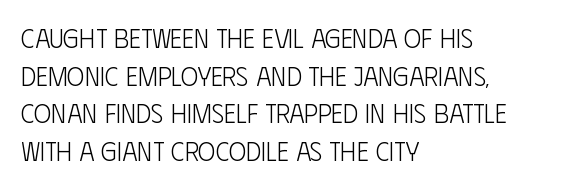
The image shows 26 px text type, upright; set left-aligned, normal line spacing (1.45x), normal letter spacing, not underlined.
